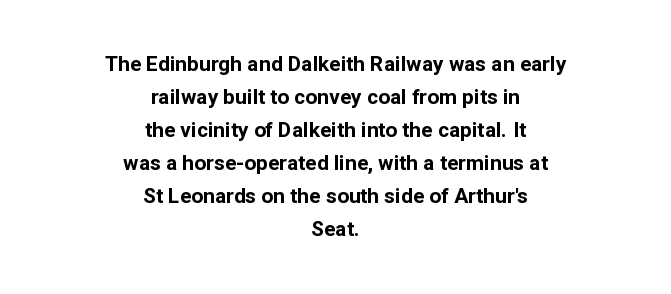
The image shows 21 px bold type, upright; set centered, normal line spacing (1.57x), normal letter spacing, not underlined.
